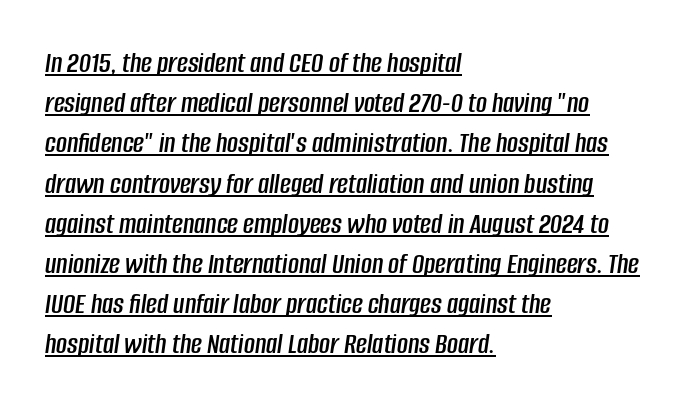
A typesetter would call this proportional, since set widths differ per character. Casual observation: everything's shoved over to the left. The glyphs look as if they've been sheared to an angle. The lettering is marked with a stroke running underneath it. The lines sit at an ordinary, default distance from one another. Letter spacing: default.
